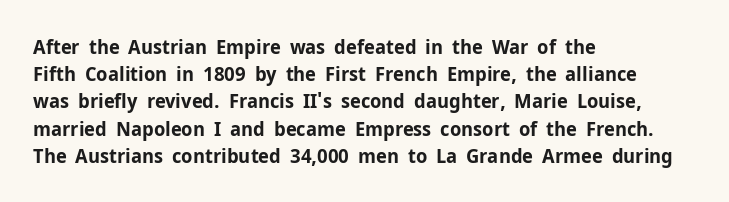
{"italic": "no", "bold": "yes", "underline": "no", "align": "left", "line_spacing": "normal", "line_spacing_ratio": 1.36, "letter_spacing": "normal", "letter_spacing_em": 0.0, "glyph_px": 20}
